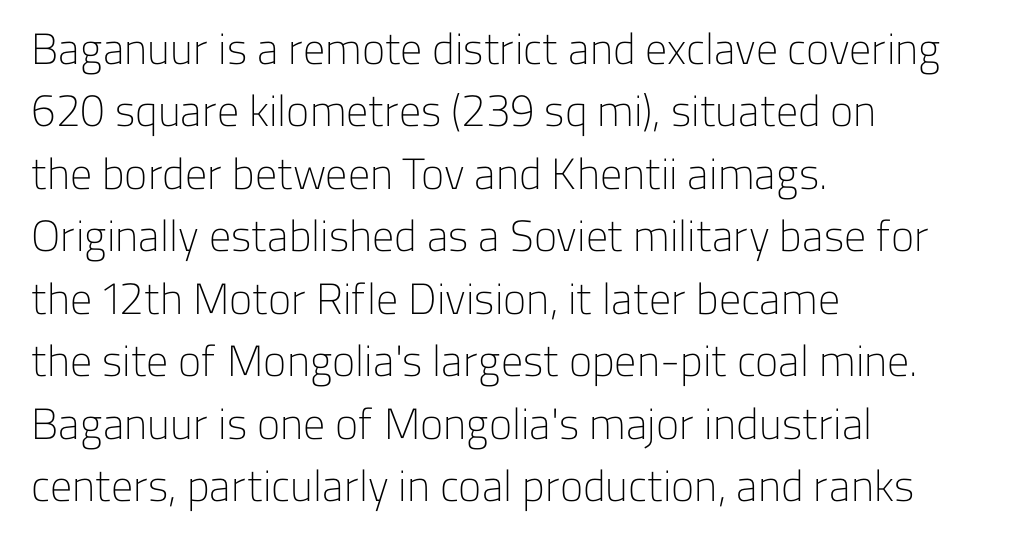
The space beneath each line is pristine and unruled. The axis of the letterforms is exactly vertical. Nope, no serifs anywhere on these letters. No letter is thick-stroked: the sample isn't bold. Spacing verdict: proportional, widths tailored to each character. The lines are quadded left.
